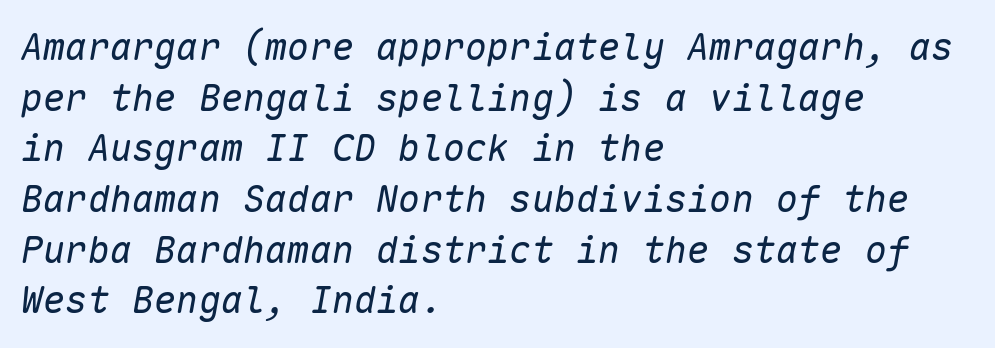
Successive baselines arrive at the customary interval. Lines of text with bare space underneath. Horizontally, the lines are justified to the leading edge only. Stroke thickness stays within the range of a standard reading face or lighter. The line texture is even and compact thanks to regular tracking.
